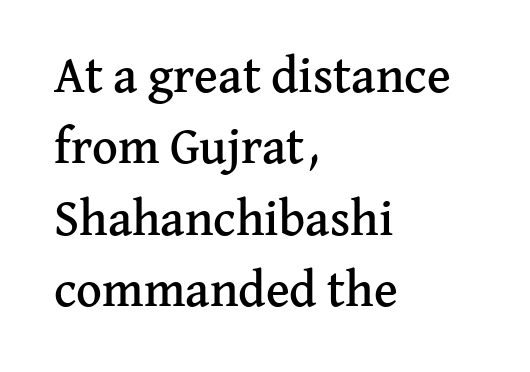
{"serif": "yes", "italic": "no", "width": "normal", "stroke_contrast": "medium", "x_height": "medium", "monospaced": "no", "underline": "no", "align": "left", "line_spacing": "normal", "line_spacing_ratio": 1.43, "letter_spacing": "normal", "letter_spacing_em": 0.0, "glyph_px": 50}
